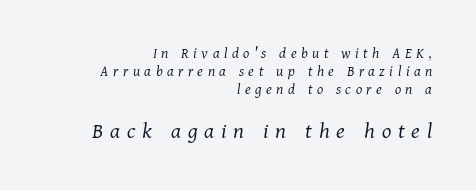
Successive baselines arrive quickly, one right under another. The string is rendered with underlining switched off. Between one letter and the next there's a generous, obvious gap. Here the second block reads like a headline and the first like body copy.
